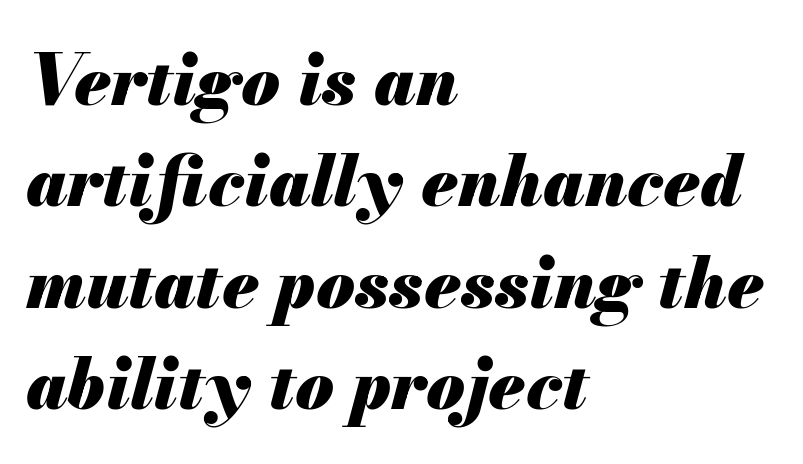
Q: Is the text bold? A: Yes.
Q: Is the text italic (slanted)? A: Yes, it leans right by about 13 degrees.
Q: Is the text underlined? A: No.
Q: How is the paragraph aligned? A: Left-aligned.
Q: Is the spacing between letters normal or unusually wide? A: Normal.
Q: Is the spacing between lines tight, normal or loose? A: Normal.
Q: Width (condensed, normal, or wide)? A: Normal.
Q: Stroke contrast? A: Medium.
Q: x-height? A: Small.
Q: Monospaced? A: No.
